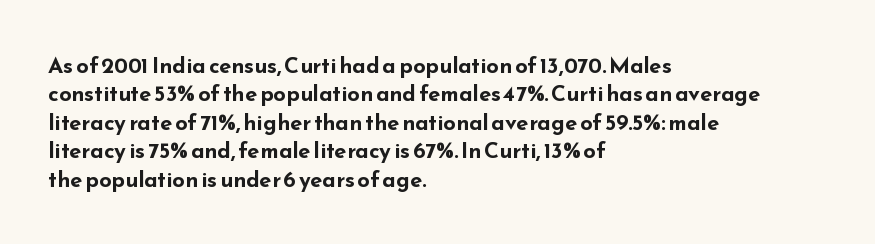
Q: Is the text bold? A: Yes.
Q: Is the text italic (slanted)? A: No, it is upright.
Q: Is the text underlined? A: No.
Q: How is the paragraph aligned? A: Left-aligned.
Q: Is the spacing between letters normal or unusually wide? A: Normal.
Q: Is the spacing between lines tight, normal or loose? A: Normal.
